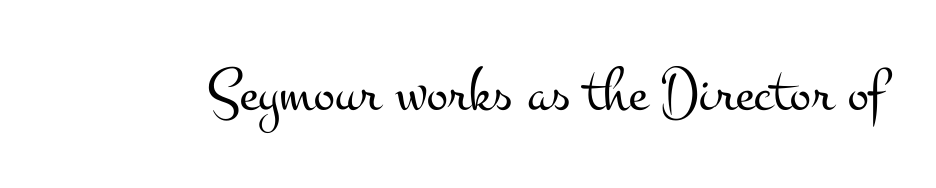
Anything drawn beneath the words? Only blank space. Stems here are at most as thick as an everyday book face. The passage shown is typed in a proportional face where columns would drift.
